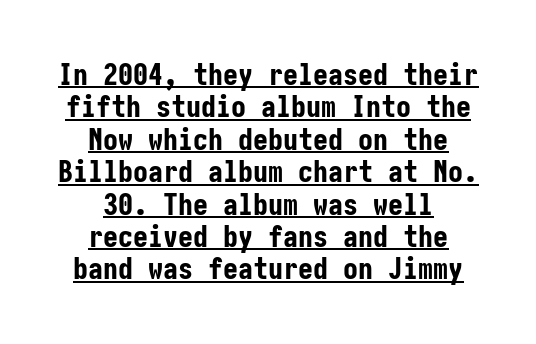
The image shows 30 px bold, condensed sans-serif type, upright; set centered, tight line spacing (1.08x), normal letter spacing, underlined; low stroke contrast and a medium x-height.
